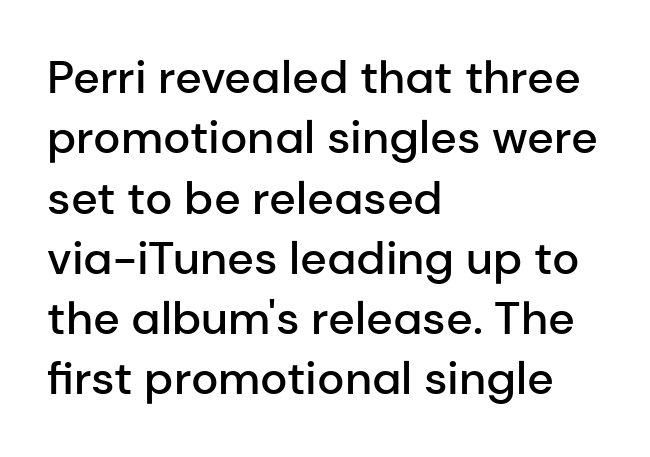
{"serif": "no", "italic": "no", "bold": "semi", "weight": "semibold", "width": "normal", "stroke_contrast": "low", "x_height": "medium", "monospaced": "no", "underline": "no", "align": "left", "line_spacing": "normal", "line_spacing_ratio": 1.31, "letter_spacing": "normal", "letter_spacing_em": 0.0, "glyph_px": 46}
